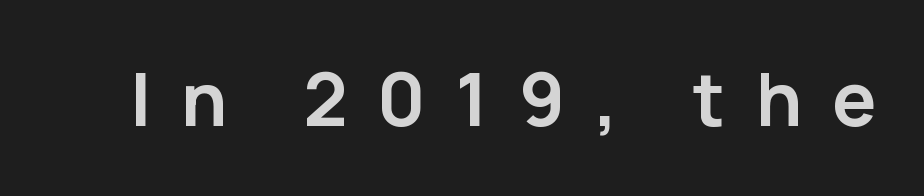
Q: Is the text bold? A: Yes.
Q: Is the text italic (slanted)? A: No, it is upright.
Q: Is the typeface a serif or a sans-serif typeface? A: Sans-serif.
Q: Is the text underlined? A: No.
Q: Is the spacing between letters normal or unusually wide? A: Unusually wide.
Q: Width (condensed, normal, or wide)? A: Normal.
Q: Stroke contrast? A: Low.
Q: x-height? A: Medium.
Q: Monospaced? A: No.
